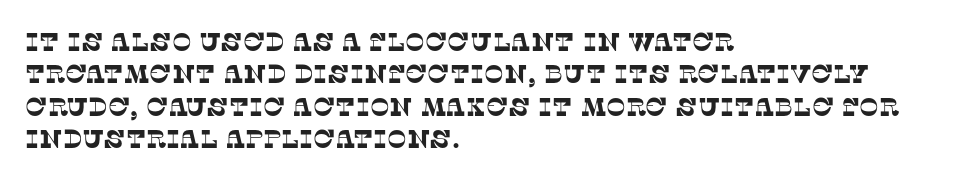
Q: Is the text underlined? A: No.
Q: How is the paragraph aligned? A: Left-aligned.
Q: Is the spacing between letters normal or unusually wide? A: Normal.
Q: Is the spacing between lines tight, normal or loose? A: Normal.
